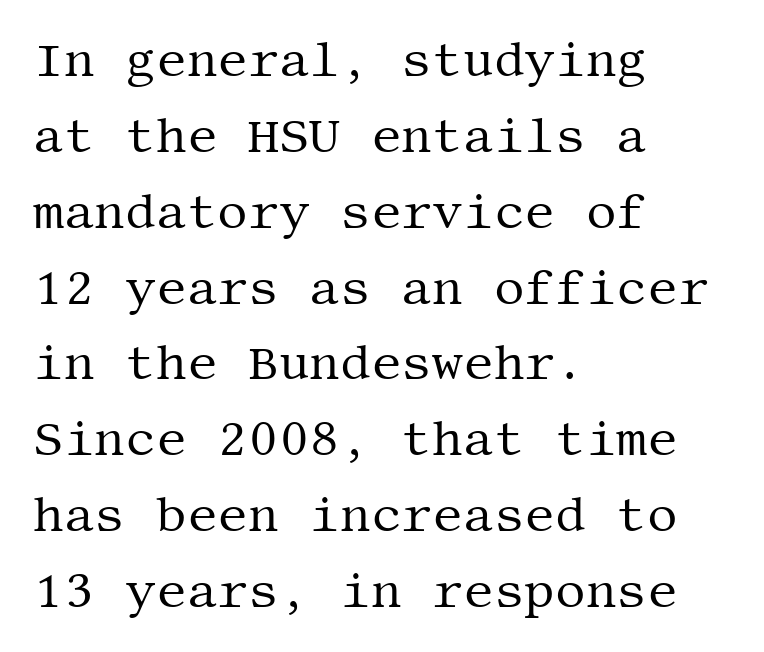
Normally led — the rows are evenly, conventionally spaced. The strokes are not fattened; the text isn't bold. Tracking value appears to be zero — textbook default spacing. Is this a sans? No — the strokes have serifs. Beneath every word, the page is bare. These lines were composed using upright roman letters.
